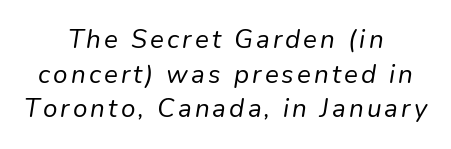
Notice how descenders clear the ascenders below comfortably — that's standard leading. Heaviness? Minimal to ordinary, like unemphasized prose. If you drew a line through each stem, it would be angled. Descenders are the only things crossing below the line. Notice how the passage keeps no hard edge, just a central spine.
